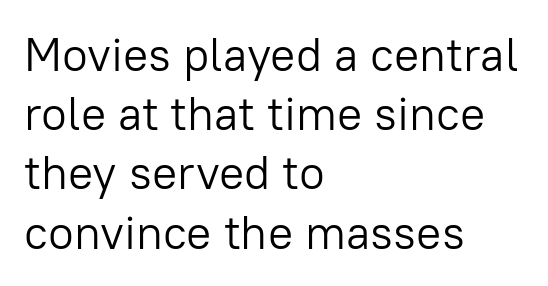
The letterforms sit at book weight or below. The letters advance in unequal steps, a hallmark of proportional type. Evenly set lines give the paragraph a standard silhouette. The type sits square on the baseline with zero lean. The type is set solid horizontally, with unmodified tracking. Font category for this specimen: sans-serif.
